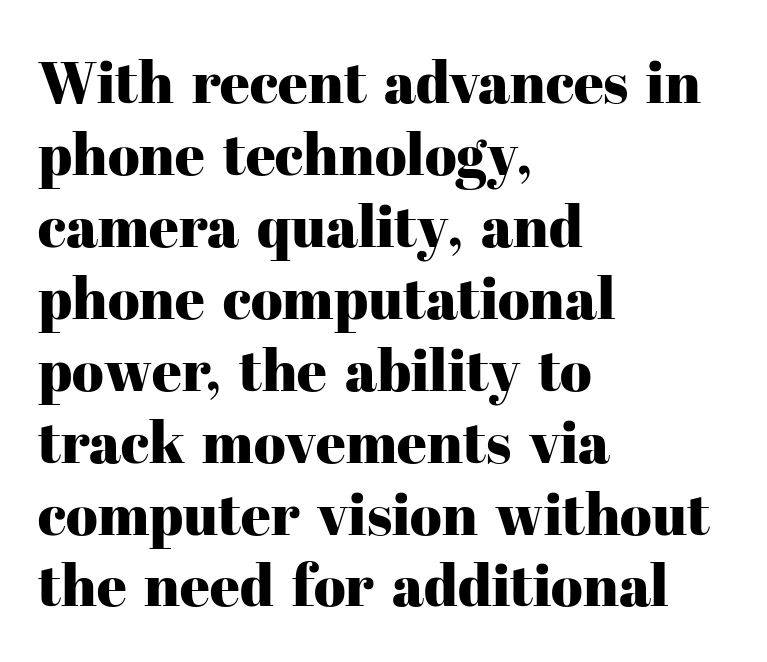
{"serif": "yes", "italic": "no", "width": "normal", "stroke_contrast": "high", "x_height": "medium", "monospaced": "no", "underline": "no", "align": "left", "line_spacing_ratio": 1.24, "letter_spacing": "normal", "letter_spacing_em": 0.0, "glyph_px": 58}
